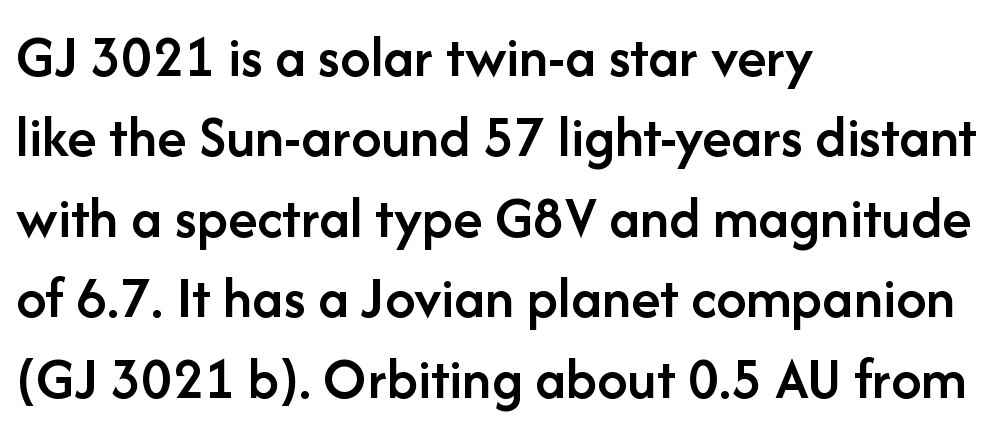
{"serif": "no", "italic": "no", "bold": "semi", "weight": "semibold", "width": "normal", "stroke_contrast": "low", "x_height": "medium", "monospaced": "no", "underline": "no", "align": "left", "line_spacing": "normal", "line_spacing_ratio": 1.34, "letter_spacing": "normal", "letter_spacing_em": 0.0, "glyph_px": 60}
